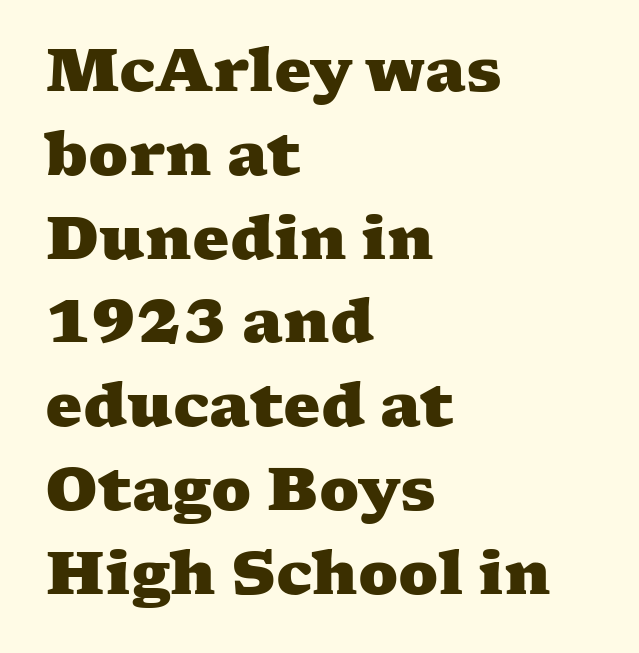
Q: Is the text bold? A: Yes.
Q: Is the typeface a serif or a sans-serif typeface? A: Serif.
Q: Is the text underlined? A: No.
Q: How is the paragraph aligned? A: Left-aligned.
Q: Is the spacing between letters normal or unusually wide? A: Normal.
Q: Is the spacing between lines tight, normal or loose? A: Normal.
Q: Width (condensed, normal, or wide)? A: Wide.
Q: Stroke contrast? A: Medium.
Q: x-height? A: Medium.
Q: Monospaced? A: No.
